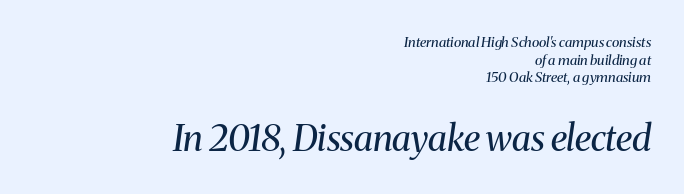
The characters are drawn with everyday or finer stroke widths. Note: smaller setting up top, larger setting below. Leading: standard. Is the letter spacing exaggerated? No — it looks like the ordinary default.
